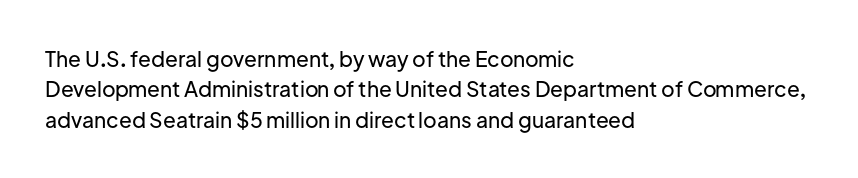
Q: Is the text italic (slanted)? A: No, it is upright.
Q: Is the text underlined? A: No.
Q: How is the paragraph aligned? A: Left-aligned.
Q: Is the spacing between letters normal or unusually wide? A: Normal.
Q: Is the spacing between lines tight, normal or loose? A: Normal.
